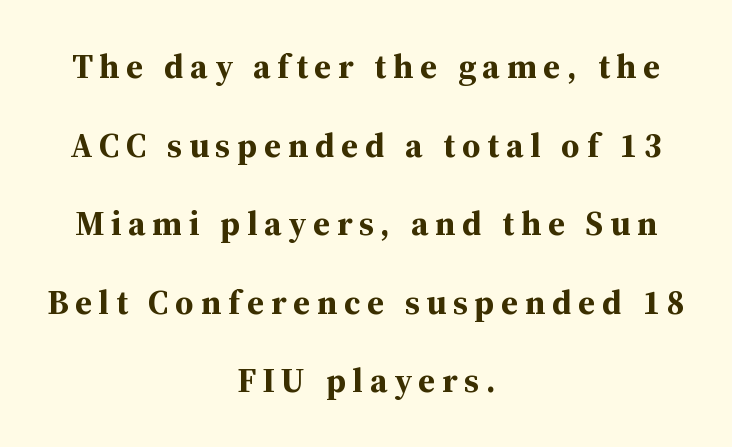
Q: Is the text bold? A: Yes.
Q: Is the text italic (slanted)? A: No, it is upright.
Q: Is the typeface a serif or a sans-serif typeface? A: Serif.
Q: Is the text underlined? A: No.
Q: How is the paragraph aligned? A: Centered.
Q: Is the spacing between letters normal or unusually wide? A: Unusually wide.
Q: Is the spacing between lines tight, normal or loose? A: Loose.
Q: Width (condensed, normal, or wide)? A: Normal.
Q: Stroke contrast? A: Medium.
Q: x-height? A: Medium.
Q: Monospaced? A: No.
